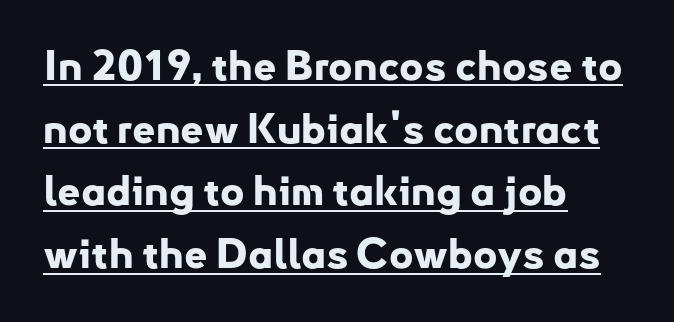
Q: Is the text bold? A: Yes.
Q: Is the text italic (slanted)? A: No, it is upright.
Q: Is the typeface a serif or a sans-serif typeface? A: Sans-serif.
Q: Is the text underlined? A: Yes.
Q: How is the paragraph aligned? A: Left-aligned.
Q: Is the spacing between letters normal or unusually wide? A: Normal.
Q: Is the spacing between lines tight, normal or loose? A: Normal.
Q: Width (condensed, normal, or wide)? A: Normal.
Q: Stroke contrast? A: Low.
Q: x-height? A: Small.
Q: Monospaced? A: No.
